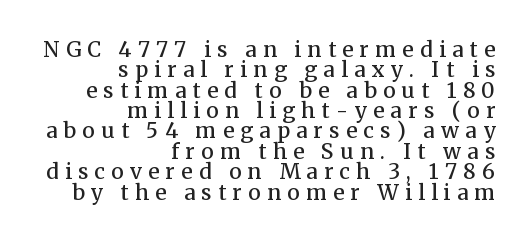
The tracking reads as deliberately expanded to a designer's eye. Tall strokes in this sample are plumb rather than angled. The passage shown is semibold, sitting just below true bold. Very little white space separates one row of letters from the next. The lines in this sample share a right terminus and differ only in where they begin.
